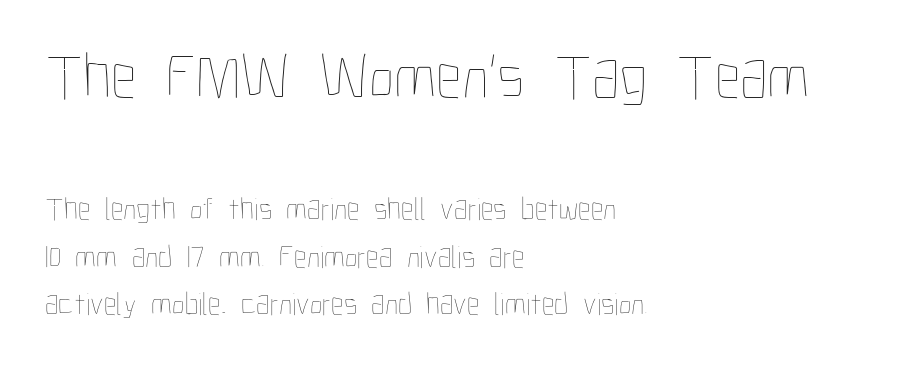
Q: Is the text bold? A: No.
Q: Is the text italic (slanted)? A: No, it is upright.
Q: Is the text underlined? A: No.
Q: How is the paragraph aligned? A: Left-aligned.
Q: Is the spacing between letters normal or unusually wide? A: Normal.
Q: Is the spacing between lines tight, normal or loose? A: Normal.
Q: Which block of text is set in a larger size, the first (top) or the second (bottom)? A: The first (top) one.
Q: Width (condensed, normal, or wide)? A: Condensed.
Q: Stroke contrast? A: Low.
Q: x-height? A: Medium.
Q: Monospaced? A: No.
